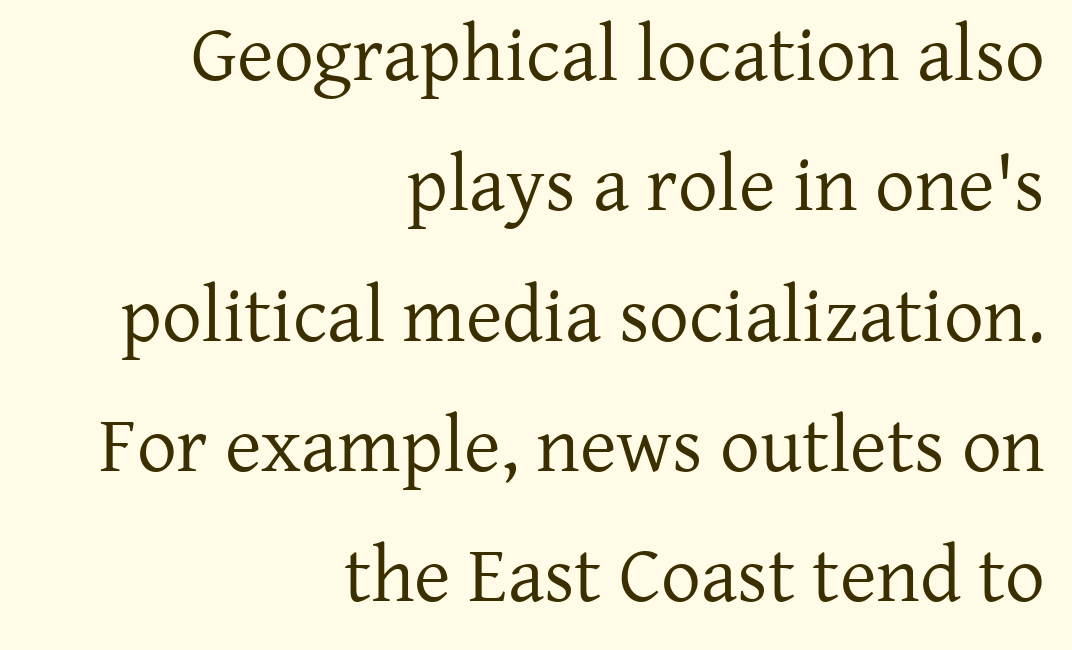
The rendering anchors every line to the right-hand side. Does the lettering tilt? It doesn't — this is upright. Here the designer chose a conventional face with non-uniform glyph widths. Baseline-to-baseline distance is the conventional proportion of letter height. Stem width sits at or under what a default text font uses.
